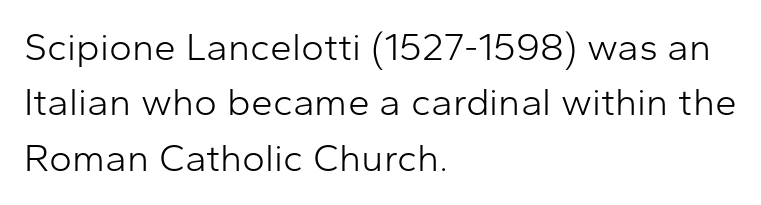
The lines in this sample share a left origin and differ only in where they stop. On a weight scale, this lands at 450 or below. No italicization has been applied; the sample stays upright. Regular leading.
